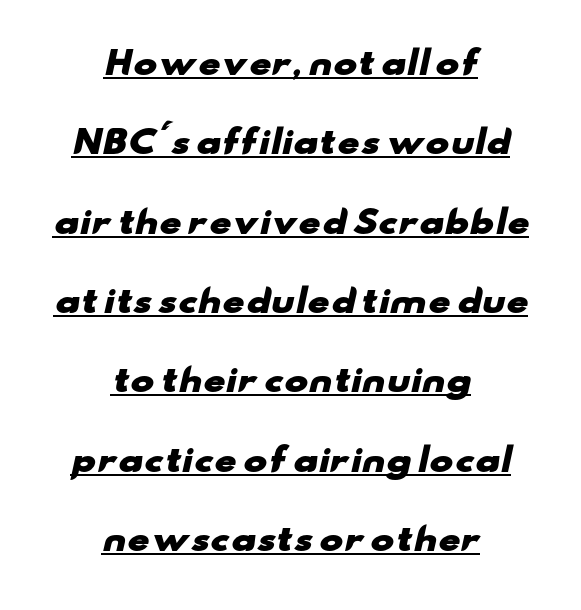
The image shows 32 px heavy, wide sans-serif type; set centered, loose line spacing (2.48x), normal letter spacing, underlined; low stroke contrast and a small x-height.
